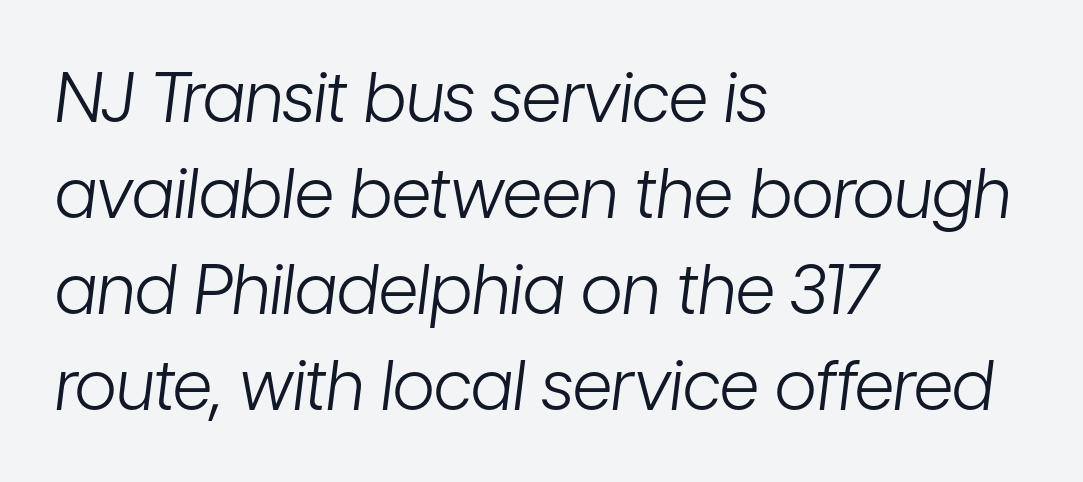
Q: Is the text bold? A: No.
Q: Is the text italic (slanted)? A: Yes, it leans right by about 7 degrees.
Q: Is the text underlined? A: No.
Q: How is the paragraph aligned? A: Left-aligned.
Q: Is the spacing between letters normal or unusually wide? A: Normal.
Q: Is the spacing between lines tight, normal or loose? A: Normal.
Q: Width (condensed, normal, or wide)? A: Condensed.
Q: Stroke contrast? A: Low.
Q: x-height? A: Medium.
Q: Monospaced? A: No.
